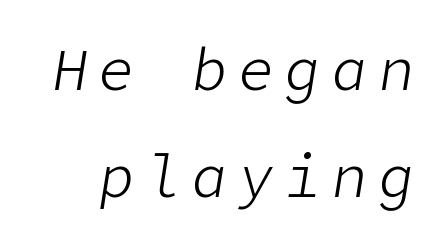
The baseline area is clear. The font is comparable to plain body text, perhaps lighter. Rendered with sloped, italic letterforms.
